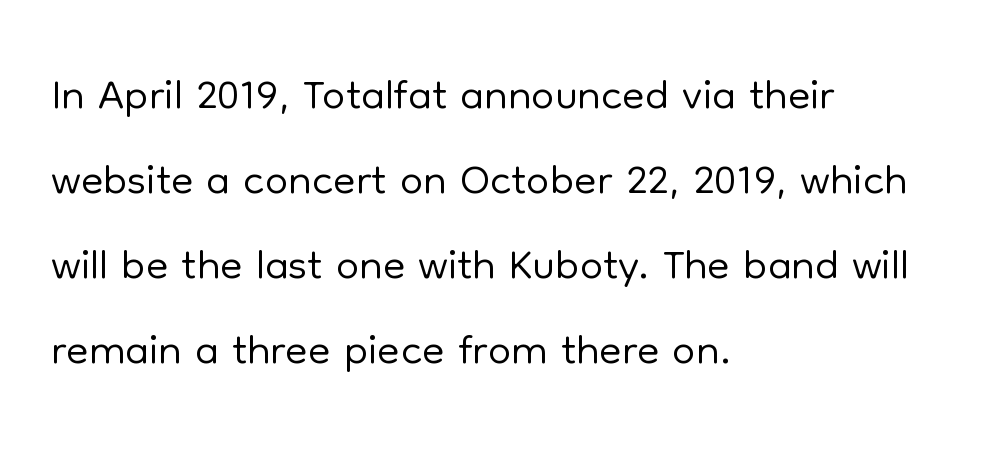
{"serif": "no", "italic": "no", "bold": "no", "weight": "light", "width": "normal", "stroke_contrast": "low", "x_height": "medium", "monospaced": "no", "underline": "no", "align": "left", "line_spacing": "normal", "line_spacing_ratio": 1.29, "letter_spacing": "normal", "letter_spacing_em": 0.0, "glyph_px": 66}
